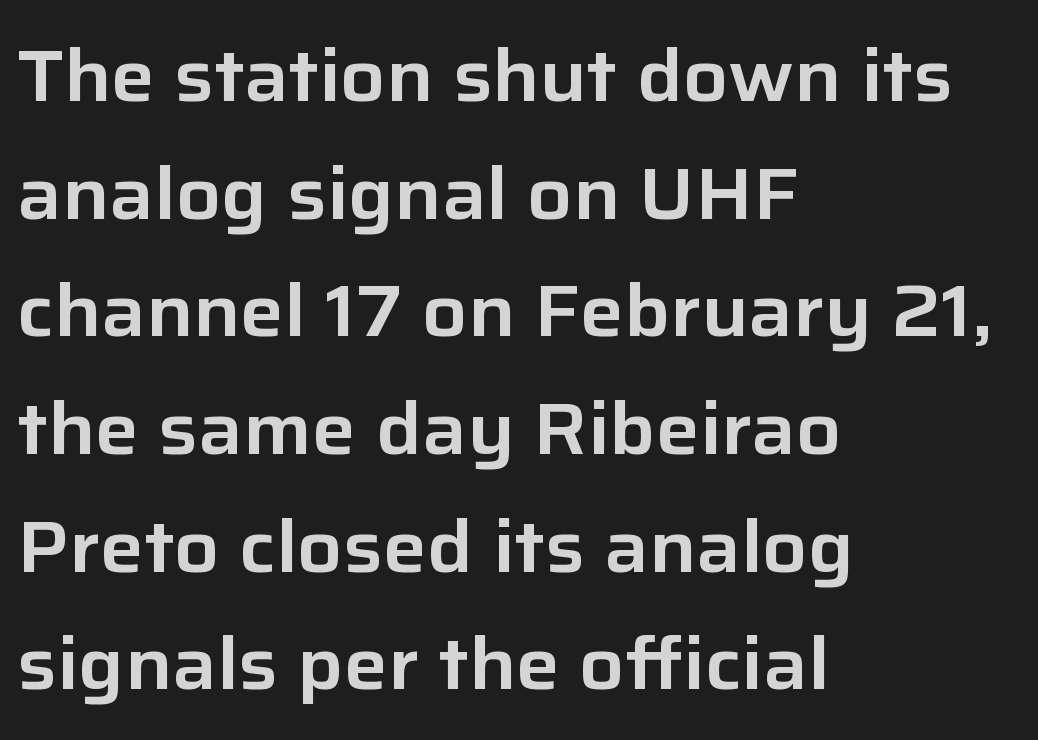
This sample uses plain, unmodified letter spacing. Teacher's note: observe the even left margin — that is flush-left alignment. Proportional: the letters do not fall into vertical columns. Is this a sans? Yes — the strokes have no serifs. The vertical gap from one line to the next is medium.
